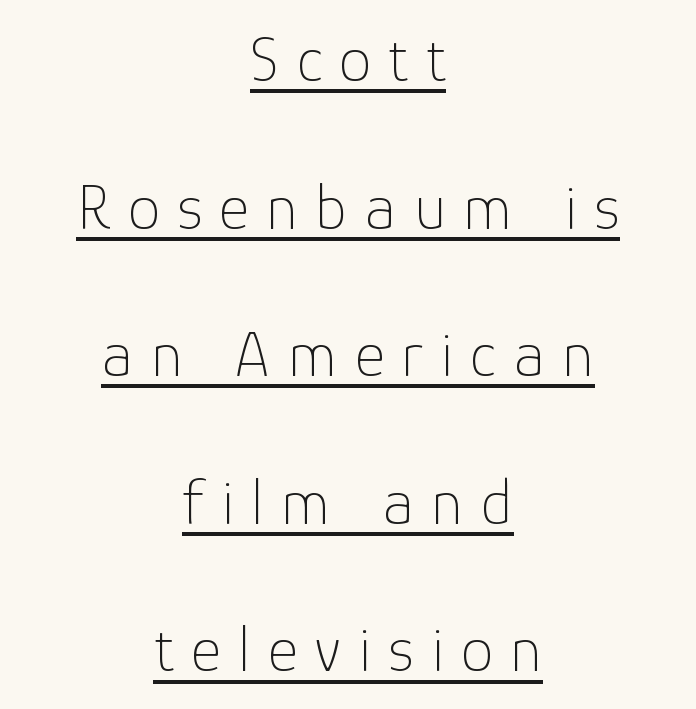
Loose tracking; the words dissolve into strings of separated letters. Classification — sans serif. Is this a fixed-width face? No — the glyphs have proportional, varying widths. Reading down the block, each line starts at a different indent, mirrored at its end.
